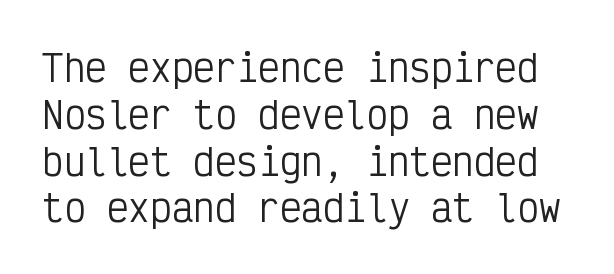
Descenders are the only things crossing below the line. The face used here is monospaced, like something from a code editor. Notice how the stems are strictly vertical — no italics here. The type family on display is of the sans-serif kind.
